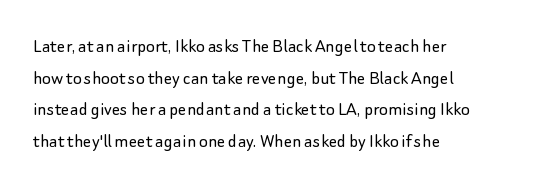
{"italic": "no", "bold": "no", "underline": "no", "align": "left", "line_spacing": "normal", "line_spacing_ratio": 1.51, "letter_spacing": "normal", "letter_spacing_em": 0.0, "glyph_px": 21}
